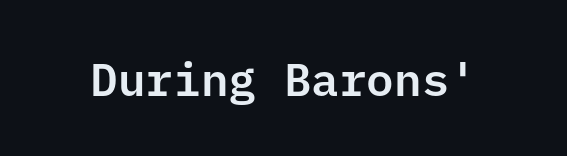
Look at the bottom of the vertical strokes: they stop flat, with no serifs. The letterforms sit shoulder to shoulder at normal distance. The gap between lines stays unmarked. This is the regular roman posture of the typeface.
